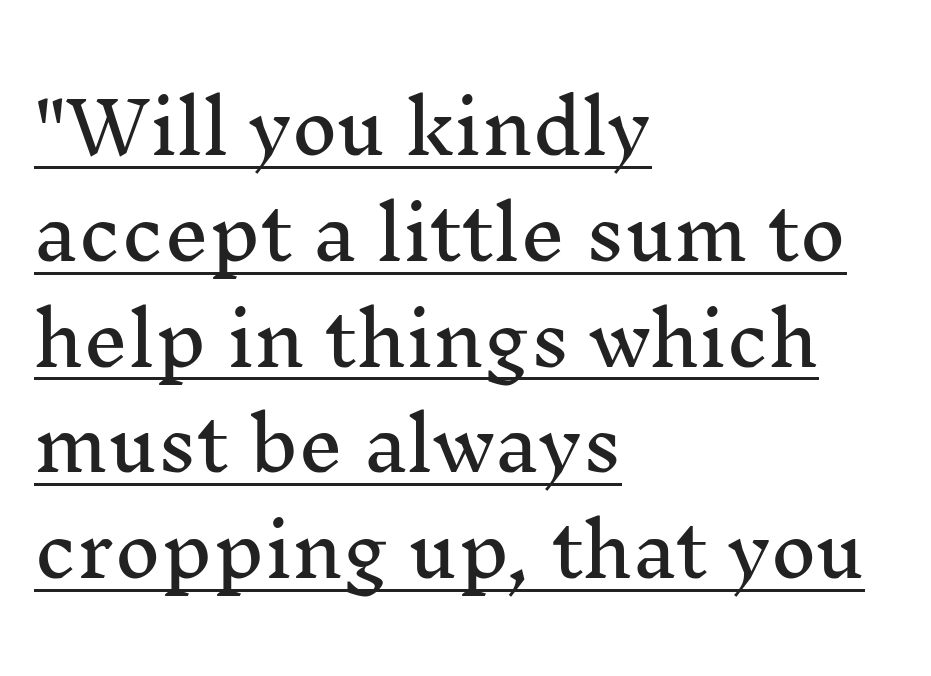
{"serif": "yes", "italic": "no", "width": "normal", "stroke_contrast": "medium", "x_height": "medium", "monospaced": "no", "underline": "yes", "align": "left", "line_spacing": "normal", "line_spacing_ratio": 1.49, "letter_spacing": "normal", "letter_spacing_em": 0.0, "glyph_px": 71}
